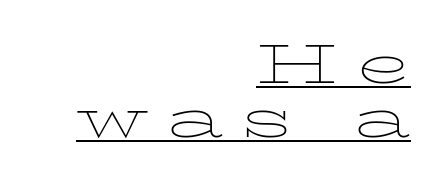
The image shows 55 px thin, wide serif type, upright; set right-aligned, tight line spacing (0.98x), unusually wide letter spacing (+0.31 em), underlined; low stroke contrast and a medium x-height.
